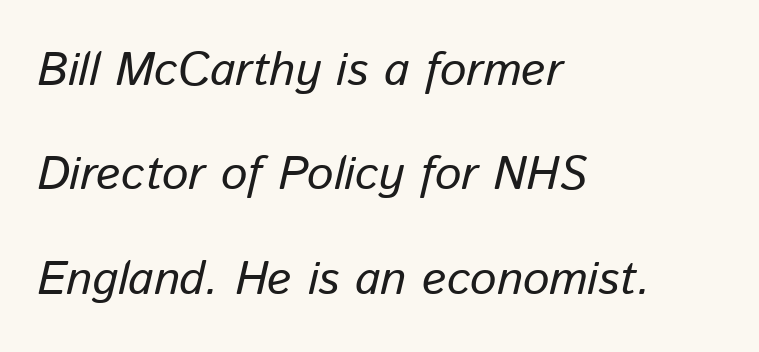
{"italic": "yes", "lean": "right", "slant_degrees": 13, "width": "normal", "stroke_contrast": "low", "x_height": "medium", "monospaced": "no", "underline": "no", "align": "left", "line_spacing": "loose", "line_spacing_ratio": 2.22, "letter_spacing": "normal", "letter_spacing_em": 0.0, "glyph_px": 47}
